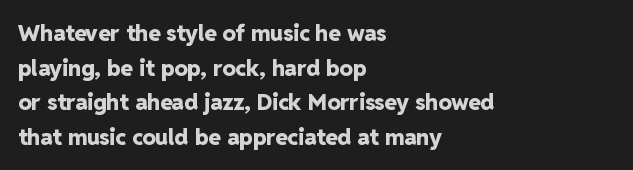
Q: Is the text bold? A: Yes.
Q: Is the text italic (slanted)? A: No, it is upright.
Q: Is the text underlined? A: No.
Q: How is the paragraph aligned? A: Left-aligned.
Q: Is the spacing between letters normal or unusually wide? A: Normal.
Q: Is the spacing between lines tight, normal or loose? A: Normal.
